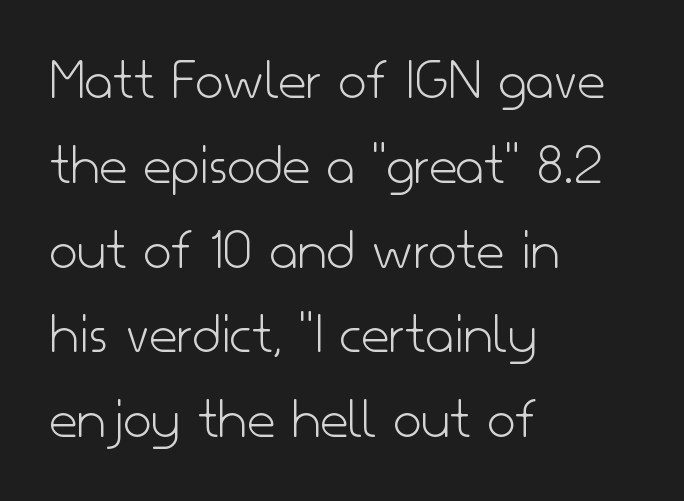
Descenders are the only things crossing below the line. Tracking value appears to be zero — textbook default spacing. On a weight scale, this lands at 450 or below. Do the characters align in a grid? No, the font is proportional. Leading: standard.
